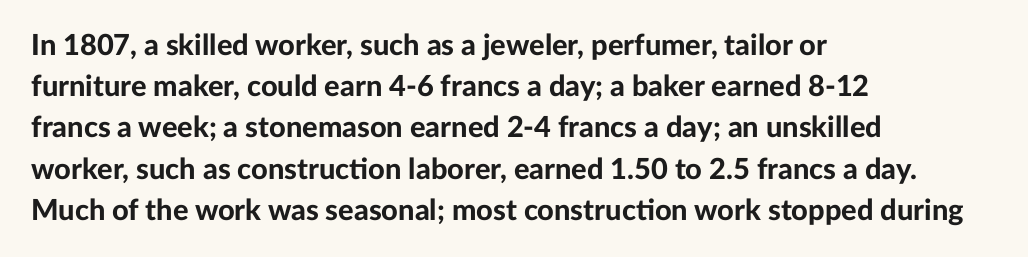
Q: Is the text bold? A: Yes.
Q: Is the text italic (slanted)? A: No, it is upright.
Q: Is the typeface a serif or a sans-serif typeface? A: Sans-serif.
Q: Is the text underlined? A: No.
Q: How is the paragraph aligned? A: Left-aligned.
Q: Is the spacing between letters normal or unusually wide? A: Normal.
Q: Is the spacing between lines tight, normal or loose? A: Normal.
Q: Width (condensed, normal, or wide)? A: Normal.
Q: Stroke contrast? A: Low.
Q: x-height? A: Medium.
Q: Monospaced? A: No.
